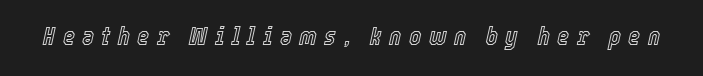
The image shows 26 px text type, italic (leaning right); set unusually wide letter spacing (+0.28 em), not underlined.
